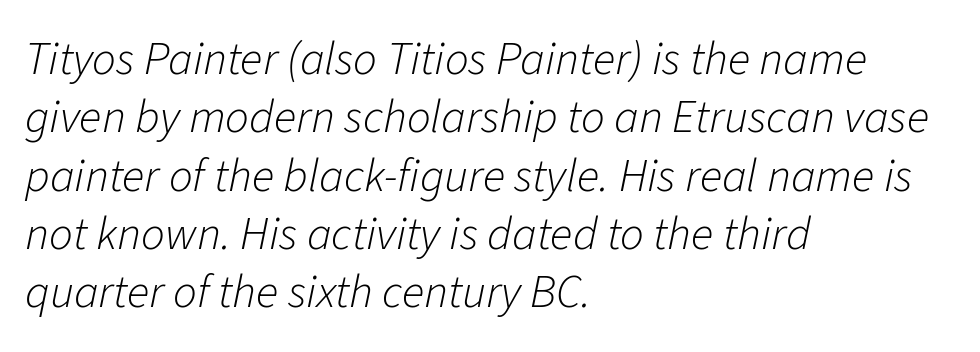
{"italic": "yes", "lean": "right", "slant_degrees": 11, "bold": "no", "weight": "light", "width": "normal", "stroke_contrast": "low", "x_height": "medium", "monospaced": "no", "underline": "no", "align": "left", "line_spacing_ratio": 1.24, "letter_spacing": "normal", "letter_spacing_em": 0.0, "glyph_px": 47}
